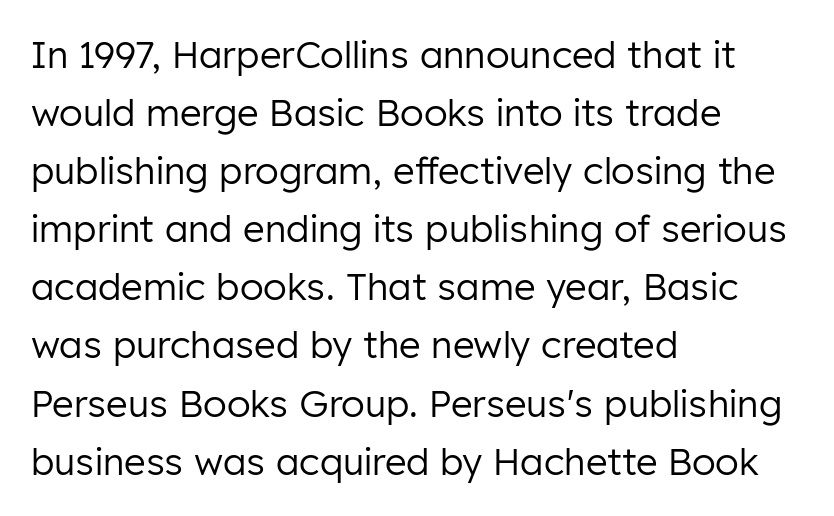
The image shows 37 px regular-weight sans-serif type, upright; set left-aligned, normal line spacing (1.57x), normal letter spacing, not underlined; low stroke contrast and a medium x-height.
